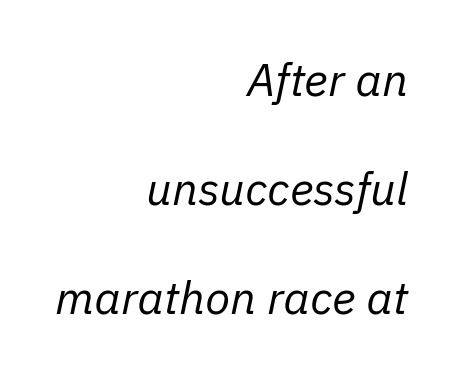
Q: Is the text bold? A: No.
Q: Is the text italic (slanted)? A: Yes, it leans right by about 11 degrees.
Q: Is the text underlined? A: No.
Q: How is the paragraph aligned? A: Right-aligned.
Q: Is the spacing between letters normal or unusually wide? A: Normal.
Q: Is the spacing between lines tight, normal or loose? A: Loose.
Q: Width (condensed, normal, or wide)? A: Normal.
Q: Stroke contrast? A: Low.
Q: x-height? A: Medium.
Q: Monospaced? A: No.
